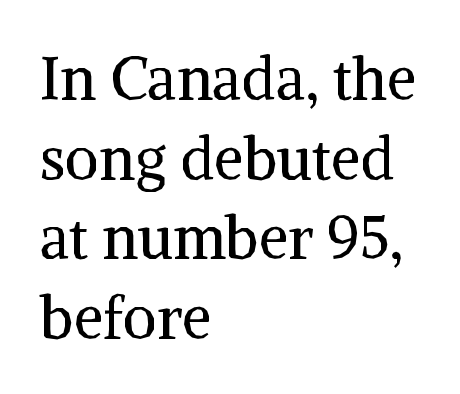
Caption: face not bold, strokes unweighted. The type sits square on the baseline with zero lean. The specimen omits any rule beneath the text block's lines. Nobody touched the tracking dial on this one. The face used here is proportionally spaced, like ordinary book or web type. The rows are spaced the way most documents space them.
